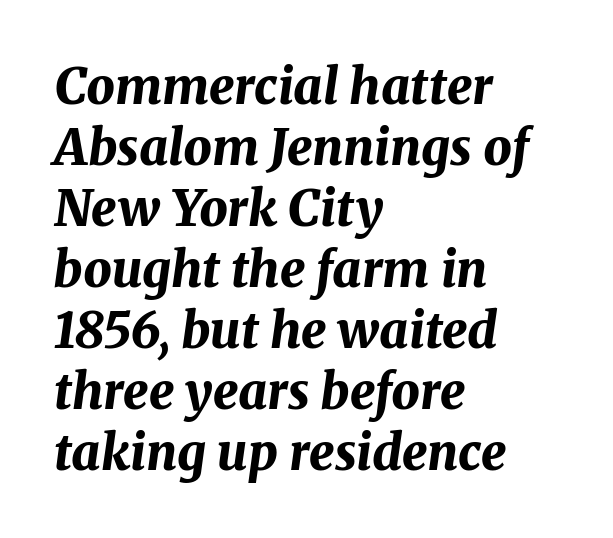
Q: Is the text bold? A: Yes.
Q: Is the text italic (slanted)? A: Yes, it leans right by about 8 degrees.
Q: Is the text underlined? A: No.
Q: How is the paragraph aligned? A: Left-aligned.
Q: Is the spacing between letters normal or unusually wide? A: Normal.
Q: Width (condensed, normal, or wide)? A: Normal.
Q: Stroke contrast? A: Medium.
Q: x-height? A: Medium.
Q: Monospaced? A: No.
